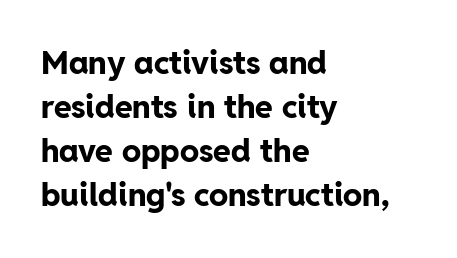
Q: Is the text bold? A: Yes.
Q: Is the text italic (slanted)? A: No, it is upright.
Q: Is the typeface a serif or a sans-serif typeface? A: Sans-serif.
Q: Is the text underlined? A: No.
Q: How is the paragraph aligned? A: Left-aligned.
Q: Is the spacing between letters normal or unusually wide? A: Normal.
Q: Is the spacing between lines tight, normal or loose? A: Normal.
Q: Width (condensed, normal, or wide)? A: Normal.
Q: Stroke contrast? A: Low.
Q: x-height? A: Medium.
Q: Monospaced? A: No.
